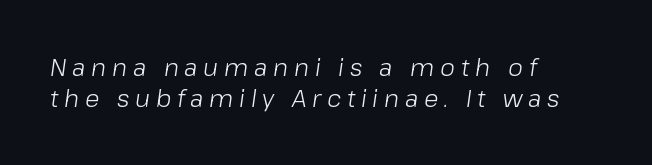
The image shows 24 px text type, italic (leaning right); set left-aligned, normal line spacing (1.3x), unusually wide letter spacing (+0.24 em), not underlined.
